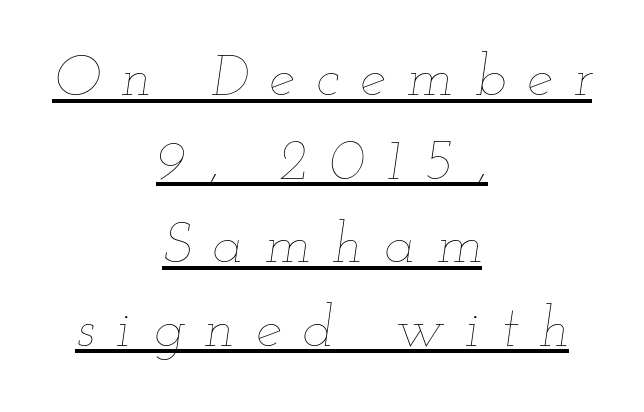
Q: Is the text bold? A: No.
Q: Is the text italic (slanted)? A: Yes, it leans right by about 12 degrees.
Q: Is the text underlined? A: Yes.
Q: How is the paragraph aligned? A: Centered.
Q: Is the spacing between letters normal or unusually wide? A: Unusually wide.
Q: Is the spacing between lines tight, normal or loose? A: Normal.
Q: Width (condensed, normal, or wide)? A: Wide.
Q: Stroke contrast? A: Low.
Q: x-height? A: Small.
Q: Monospaced? A: No.
